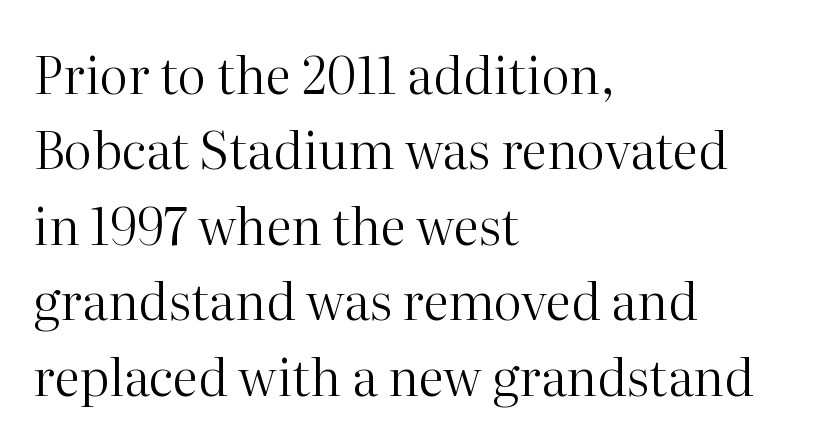
{"serif": "yes", "italic": "no", "bold": "no", "weight": "regular", "width": "normal", "stroke_contrast": "high", "x_height": "medium", "monospaced": "no", "underline": "no", "align": "left", "line_spacing": "normal", "line_spacing_ratio": 1.48, "letter_spacing": "normal", "letter_spacing_em": 0.0, "glyph_px": 51}
